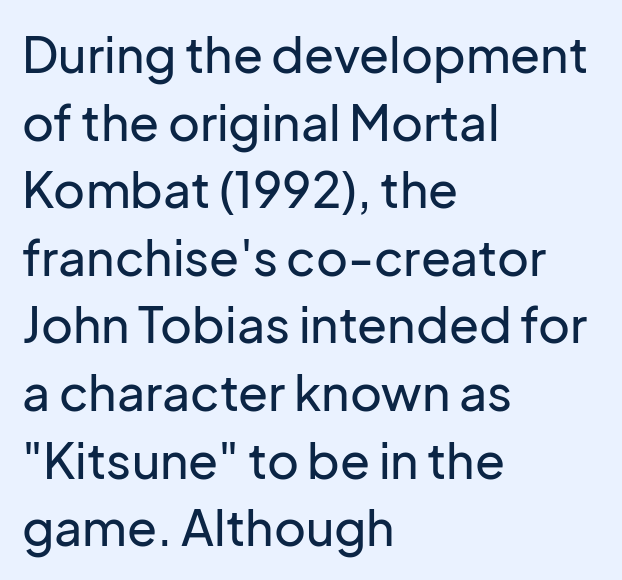
The image shows 49 px sans-serif type, upright; set left-aligned, normal line spacing (1.38x), normal letter spacing, not underlined; low stroke contrast and a medium x-height.
